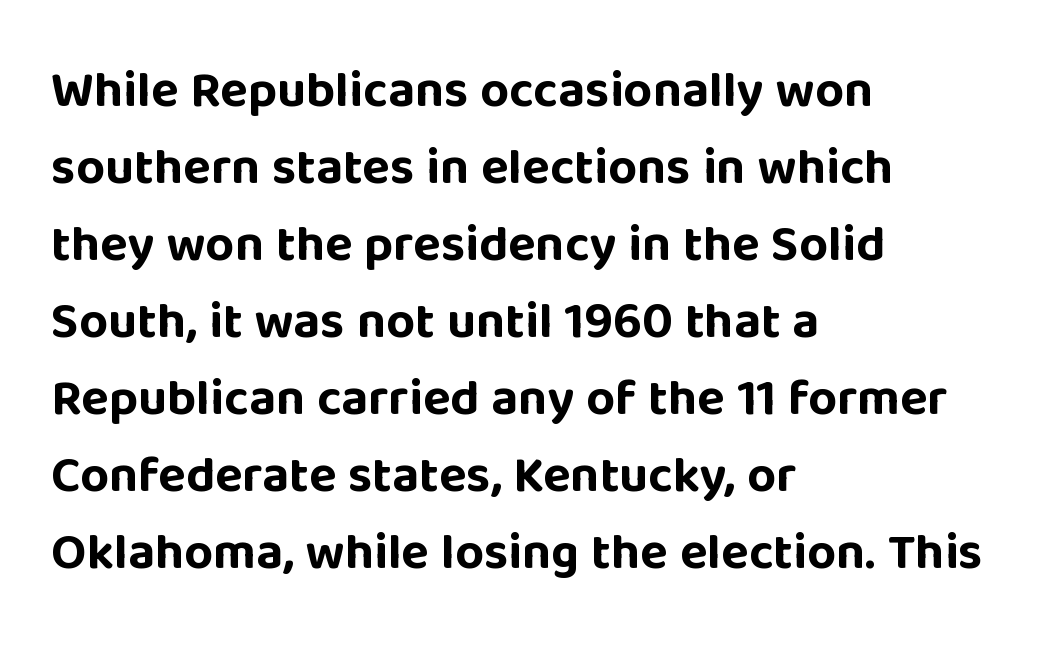
Notice how descenders clear the ascenders below comfortably — that's standard leading. The specimen omits any rule beneath the text block's lines. Nope, not italic — everything's standing straight. Is this a fixed-width face? No — the glyphs have proportional, varying widths. The lines are quadded left.
